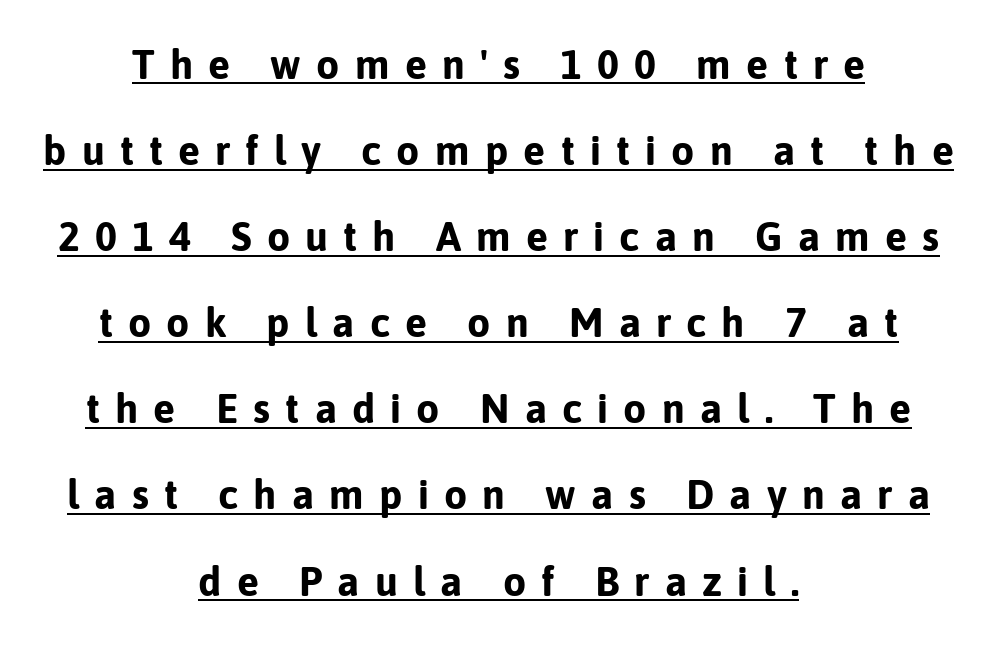
The image shows 41 px bold sans-serif type, upright; set centered, loose line spacing (2.1x), unusually wide letter spacing (+0.37 em), underlined; low stroke contrast and a medium x-height.
